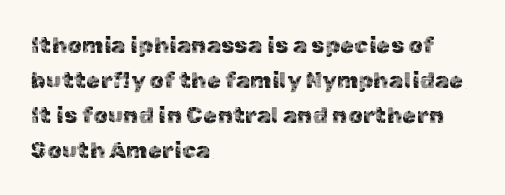
The image shows 23 px text type, upright; set left-aligned, normal line spacing (1.52x), normal letter spacing, not underlined.
